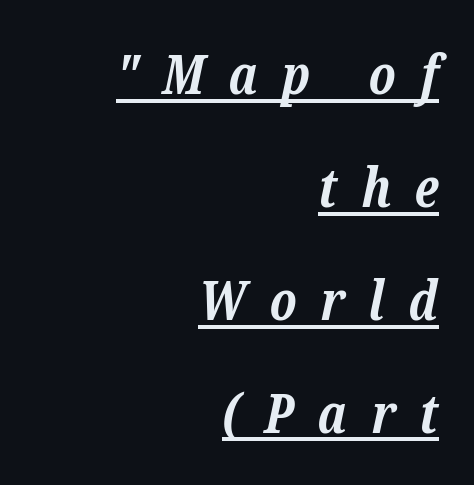
Successive baselines arrive slowly, with a big drop between each. Rendered with sloped, italic letterforms. The compositor pushed each line to the right boundary. Glyph-to-glyph distance is far greater than everyday printed text.
